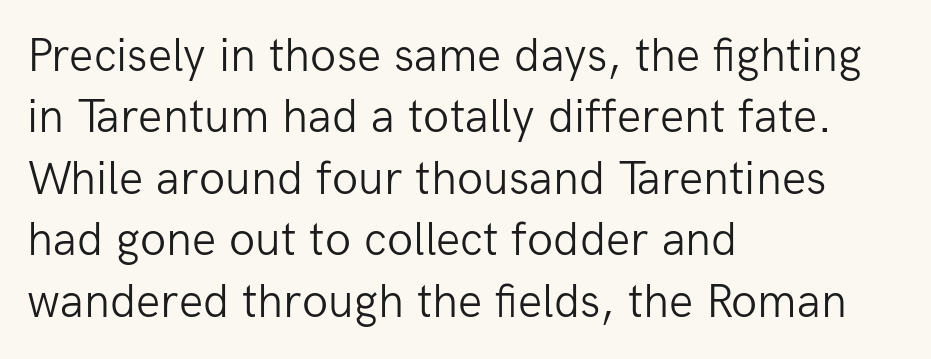
Q: Is the text bold? A: No.
Q: Is the text italic (slanted)? A: No, it is upright.
Q: Is the typeface a serif or a sans-serif typeface? A: Sans-serif.
Q: Is the text underlined? A: No.
Q: How is the paragraph aligned? A: Left-aligned.
Q: Is the spacing between letters normal or unusually wide? A: Normal.
Q: Is the spacing between lines tight, normal or loose? A: Normal.
Q: Width (condensed, normal, or wide)? A: Normal.
Q: Stroke contrast? A: Low.
Q: x-height? A: Medium.
Q: Monospaced? A: No.
